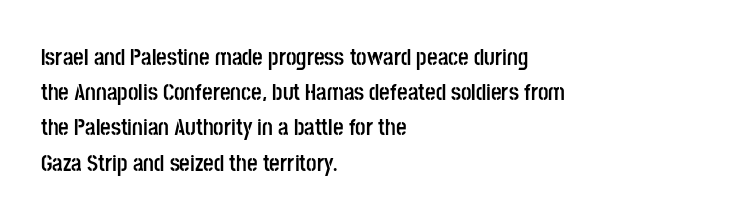
{"italic": "no", "bold": "yes", "underline": "no", "align": "left", "line_spacing": "normal", "line_spacing_ratio": 1.53, "letter_spacing": "normal", "letter_spacing_em": 0.0, "glyph_px": 23}
